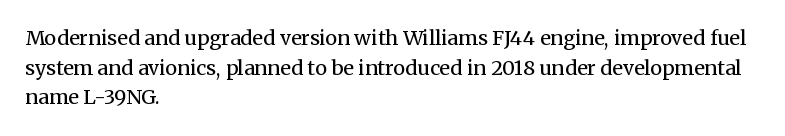
Compared with a typical body face, this is equally light or lighter still. The line texture is even and compact thanks to regular tracking. The space directly below the letters is spotless. Nope, not italic — everything's standing straight.
